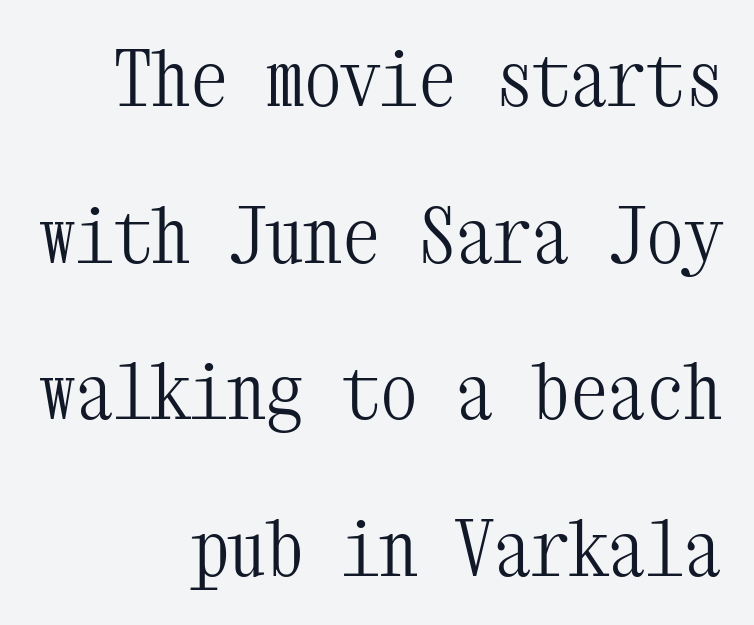
Q: Is the text bold? A: No.
Q: Is the text italic (slanted)? A: No, it is upright.
Q: Is the typeface a serif or a sans-serif typeface? A: Serif.
Q: Is the text underlined? A: No.
Q: How is the paragraph aligned? A: Right-aligned.
Q: Is the spacing between letters normal or unusually wide? A: Normal.
Q: Is the spacing between lines tight, normal or loose? A: Loose.
Q: Width (condensed, normal, or wide)? A: Condensed.
Q: Stroke contrast? A: Medium.
Q: x-height? A: Medium.
Q: Monospaced? A: Yes.
